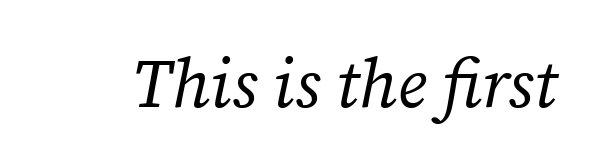
Q: Is the text bold? A: No.
Q: Is the text italic (slanted)? A: Yes, it leans right by about 12 degrees.
Q: Is the typeface a serif or a sans-serif typeface? A: Serif.
Q: Is the text underlined? A: No.
Q: Is the spacing between letters normal or unusually wide? A: Normal.
Q: Width (condensed, normal, or wide)? A: Normal.
Q: Stroke contrast? A: Medium.
Q: x-height? A: Medium.
Q: Monospaced? A: No.
